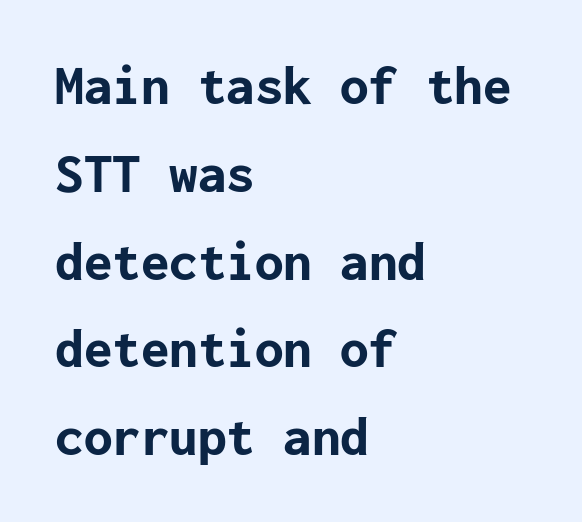
The image shows 57 px bold sans-serif type, upright; set left-aligned, normal line spacing (1.54x), normal letter spacing, not underlined; low stroke contrast and a medium x-height.
